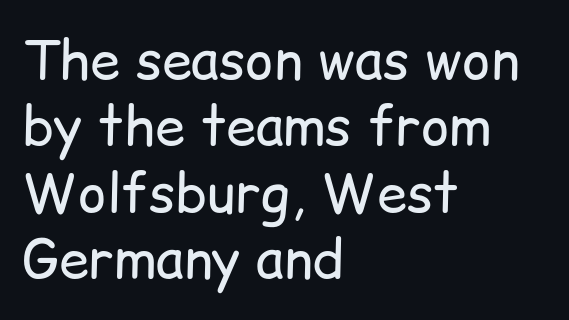
{"serif": "no", "italic": "no", "bold": "no", "weight": "regular", "width": "normal", "stroke_contrast": "low", "x_height": "medium", "monospaced": "no", "underline": "no", "align": "left", "line_spacing_ratio": 1.23, "letter_spacing": "normal", "letter_spacing_em": 0.0, "glyph_px": 54}
